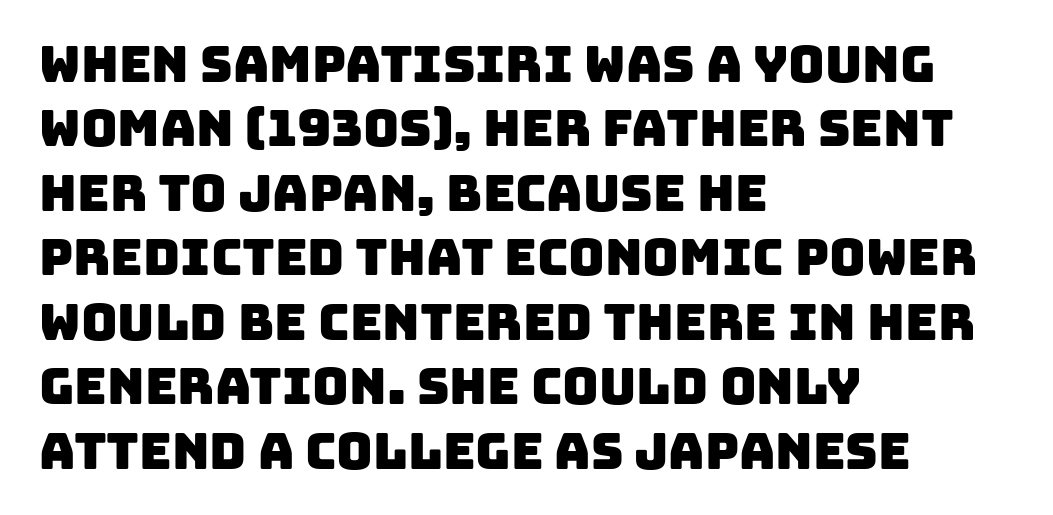
Each letter keeps its own natural width here, so spacing adapts to shape. Are there feet on the stems? There aren't — it's a sans. The lines are quadded left. Is the letter spacing exaggerated? No — it looks like the ordinary default.
